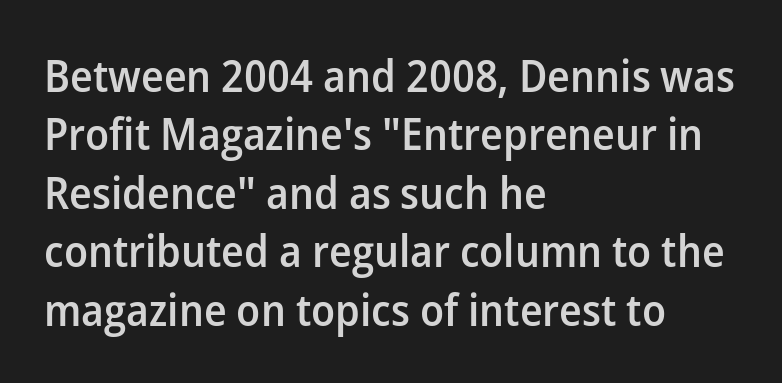
Q: Is the text bold? A: Semi-bold.
Q: Is the text italic (slanted)? A: No, it is upright.
Q: Is the typeface a serif or a sans-serif typeface? A: Sans-serif.
Q: Is the text underlined? A: No.
Q: How is the paragraph aligned? A: Left-aligned.
Q: Is the spacing between letters normal or unusually wide? A: Normal.
Q: Is the spacing between lines tight, normal or loose? A: Normal.
Q: Width (condensed, normal, or wide)? A: Normal.
Q: Stroke contrast? A: Low.
Q: x-height? A: Medium.
Q: Monospaced? A: No.
